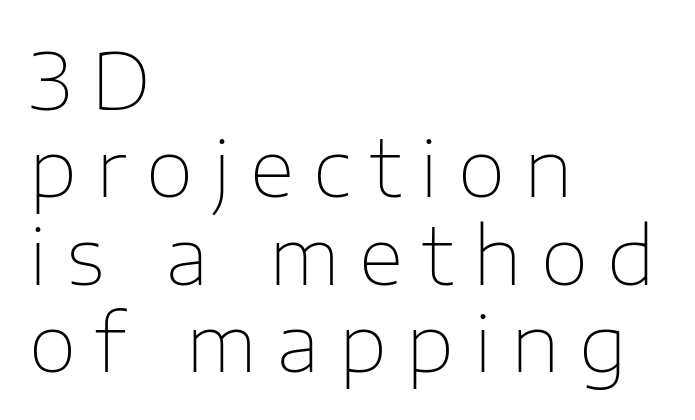
{"serif": "no", "italic": "no", "bold": "no", "weight": "thin", "width": "normal", "stroke_contrast": "low", "x_height": "medium", "monospaced": "no", "underline": "no", "align": "left", "line_spacing": "tight", "line_spacing_ratio": 1.12, "letter_spacing": "wide", "letter_spacing_em": 0.25, "glyph_px": 78}
